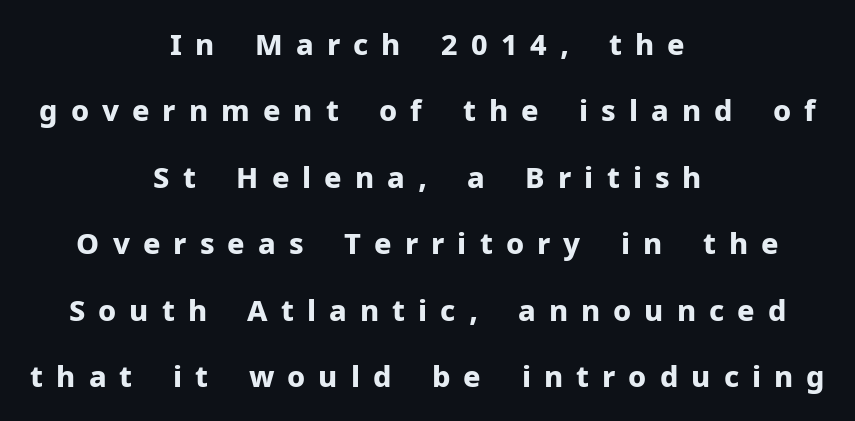
The image shows 29 px bold sans-serif type, upright; set centered, loose line spacing (2.29x), unusually wide letter spacing (+0.45 em), not underlined; low stroke contrast and a medium x-height.
